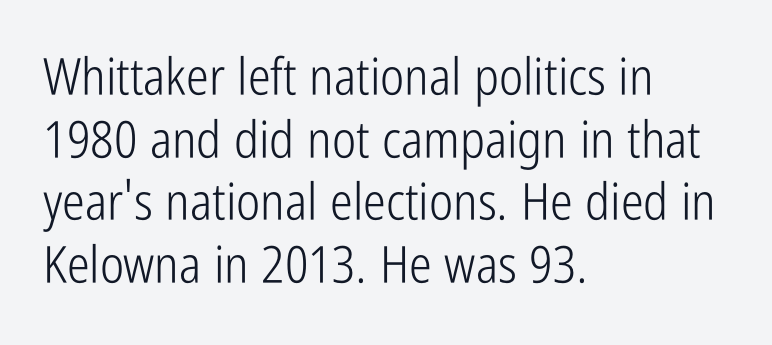
Q: Is the text bold? A: No.
Q: Is the text italic (slanted)? A: No, it is upright.
Q: Is the typeface a serif or a sans-serif typeface? A: Sans-serif.
Q: Is the text underlined? A: No.
Q: How is the paragraph aligned? A: Left-aligned.
Q: Is the spacing between letters normal or unusually wide? A: Normal.
Q: Width (condensed, normal, or wide)? A: Condensed.
Q: Stroke contrast? A: Low.
Q: x-height? A: Medium.
Q: Monospaced? A: No.
